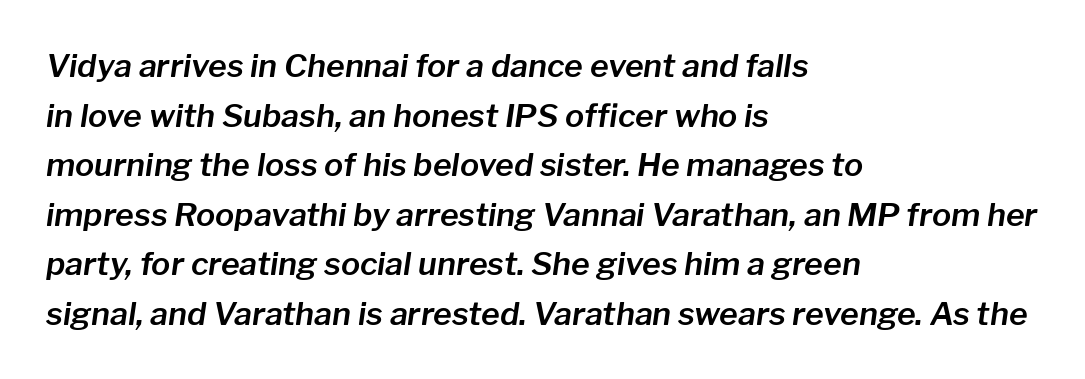
{"italic": "yes", "lean": "right", "slant_degrees": 8, "width": "normal", "stroke_contrast": "low", "x_height": "medium", "monospaced": "no", "underline": "no", "align": "left", "line_spacing": "normal", "line_spacing_ratio": 1.55, "letter_spacing": "normal", "letter_spacing_em": 0.0, "glyph_px": 32}
